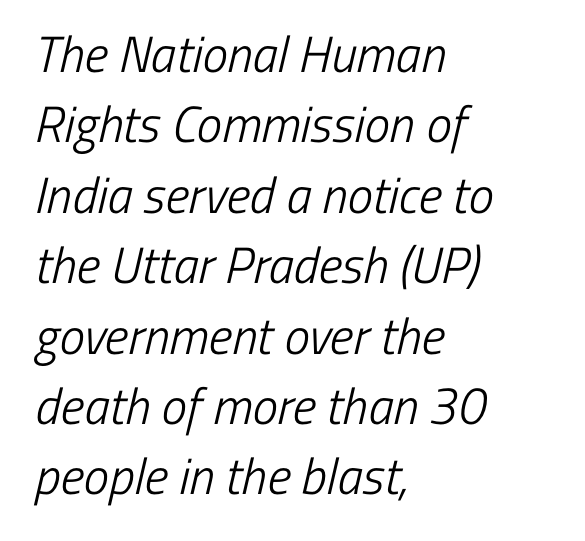
Q: Is the text bold? A: No.
Q: Is the typeface a serif or a sans-serif typeface? A: Sans-serif.
Q: Is the text underlined? A: No.
Q: How is the paragraph aligned? A: Left-aligned.
Q: Is the spacing between letters normal or unusually wide? A: Normal.
Q: Is the spacing between lines tight, normal or loose? A: Normal.
Q: Width (condensed, normal, or wide)? A: Condensed.
Q: Stroke contrast? A: Low.
Q: x-height? A: Medium.
Q: Monospaced? A: No.
